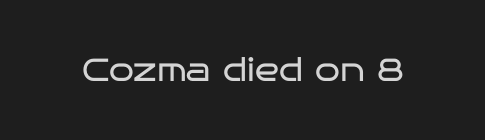
Q: Is the text bold? A: No.
Q: Is the text italic (slanted)? A: No, it is upright.
Q: Is the typeface a serif or a sans-serif typeface? A: Sans-serif.
Q: Is the text underlined? A: No.
Q: Is the spacing between letters normal or unusually wide? A: Normal.
Q: Width (condensed, normal, or wide)? A: Wide.
Q: Stroke contrast? A: Low.
Q: x-height? A: Large.
Q: Monospaced? A: No.
